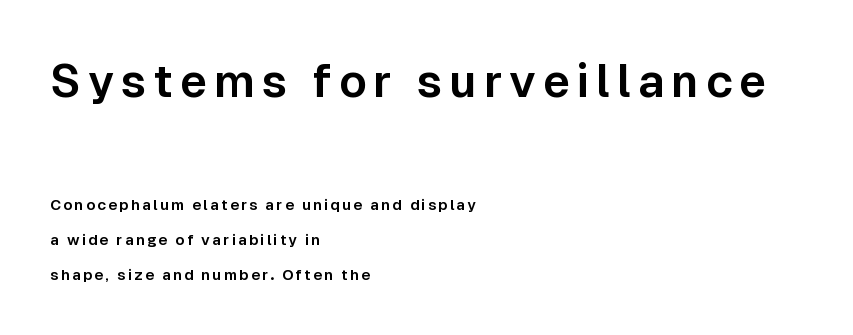
If you squint, the top block still reads clearly — it's the larger of the two. Unmarked baselines from the first word to the last. Varying glyph widths throughout — classic text-font behaviour. Each new line begins a long way beneath the previous one.
